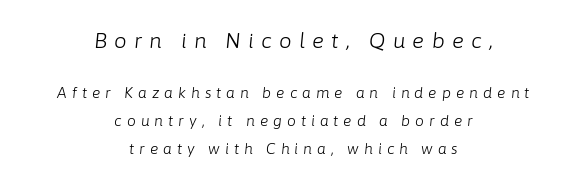
{"italic": "yes", "lean": "right", "slant_degrees": 6, "bold": "no", "underline": "no", "align": "center", "line_spacing": "loose", "line_spacing_ratio": 2.01, "letter_spacing": "wide", "letter_spacing_em": 0.36, "larger_block": "first", "size_ratio": 1.43, "glyph_px": 20}
